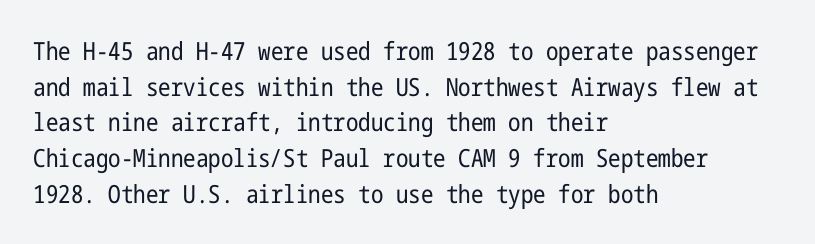
Q: Is the text bold? A: No.
Q: Is the text italic (slanted)? A: No, it is upright.
Q: Is the text underlined? A: No.
Q: How is the paragraph aligned? A: Left-aligned.
Q: Is the spacing between letters normal or unusually wide? A: Normal.
Q: Is the spacing between lines tight, normal or loose? A: Normal.
